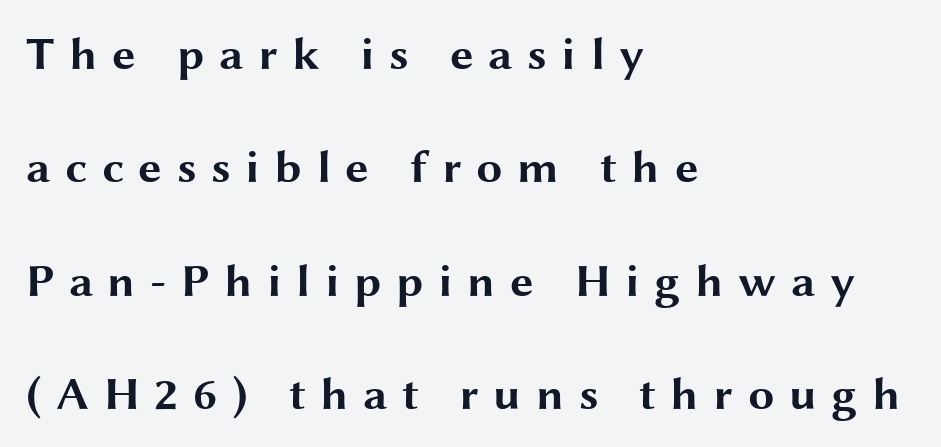
Q: Is the text bold? A: Yes.
Q: Is the text italic (slanted)? A: No, it is upright.
Q: Is the typeface a serif or a sans-serif typeface? A: Sans-serif.
Q: Is the text underlined? A: No.
Q: How is the paragraph aligned? A: Left-aligned.
Q: Is the spacing between letters normal or unusually wide? A: Unusually wide.
Q: Is the spacing between lines tight, normal or loose? A: Loose.
Q: Width (condensed, normal, or wide)? A: Wide.
Q: Stroke contrast? A: Medium.
Q: x-height? A: Medium.
Q: Monospaced? A: No.
